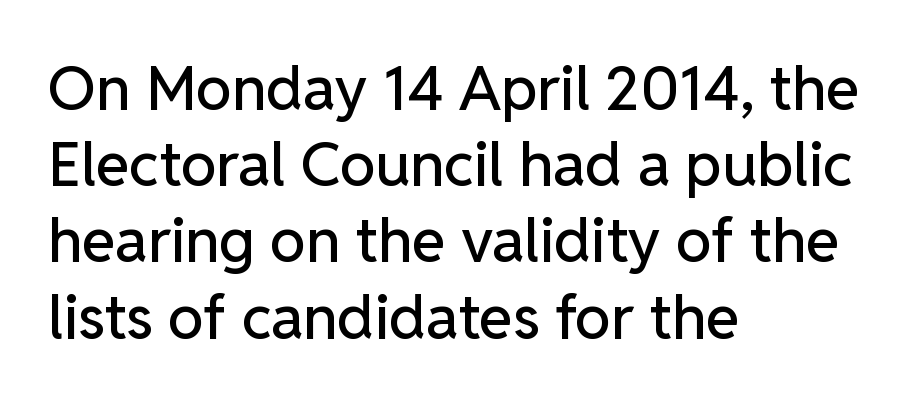
Just letters on the line, the space beneath them empty. A normal amount of white space separates one row of letters from the next. The paragraph has a hard left edge and a soft right edge. The type sits square on the baseline with zero lean. These lines are composed in type without serifs. The rendering uses natural spacing where letterforms have individual widths.
